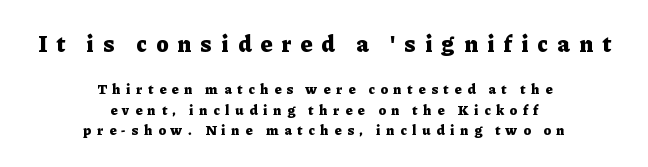
Each word looks stretched out because of the extra space between its letters. Each row of text sits above clean, open space. Two sizes are in play, and the larger belongs to the first block. Posture: vertical. The rows are spaced the way most documents space them.
